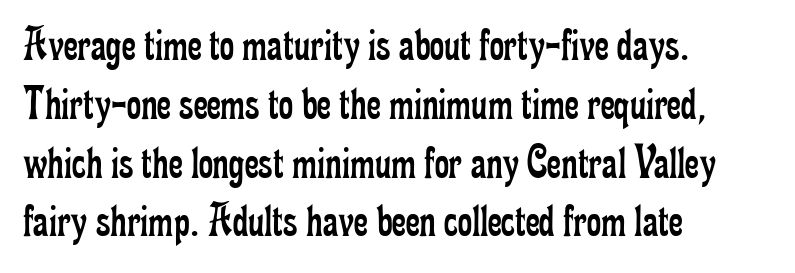
The image shows 49 px regular-weight, condensed serif type, upright; set left-aligned, line spacing 1.2x, normal letter spacing, not underlined; low stroke contrast and a small x-height.
